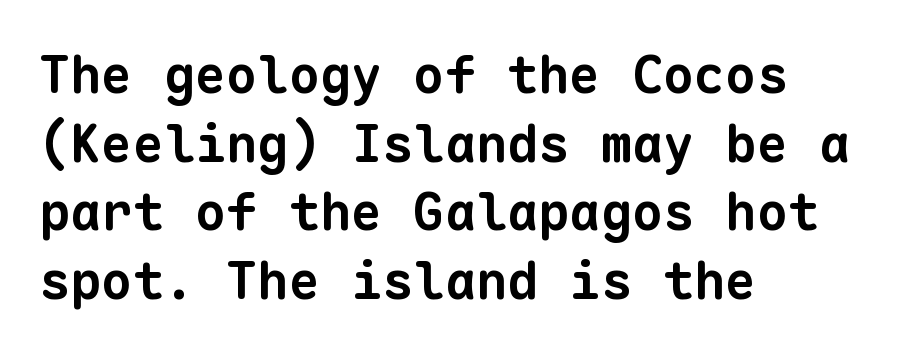
The image shows 52 px bold sans-serif type, monospaced; set left-aligned, normal line spacing (1.32x), normal letter spacing, not underlined; low stroke contrast and a medium x-height.
